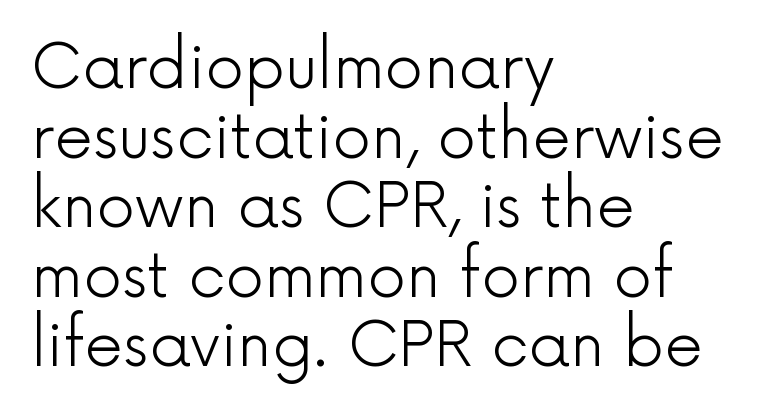
Compared with typical paragraphs, the rows here are closer together. Nope, not italic — everything's standing straight. The lines in this sample share a left origin and differ only in where they stop. Weight: not bold — regular or lighter. You can tell from the bare stems that sans-serif type was used.
